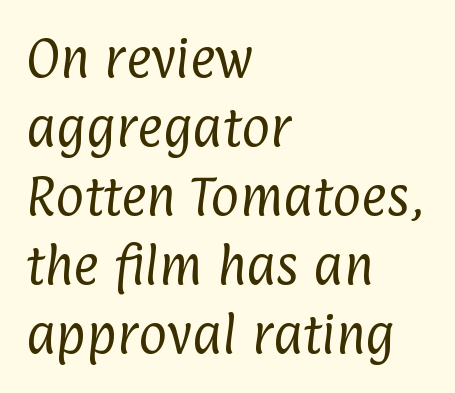
Q: Is the text bold? A: No.
Q: Is the typeface a serif or a sans-serif typeface? A: Sans-serif.
Q: Is the text underlined? A: No.
Q: How is the paragraph aligned? A: Left-aligned.
Q: Is the spacing between letters normal or unusually wide? A: Normal.
Q: Is the spacing between lines tight, normal or loose? A: Normal.
Q: Width (condensed, normal, or wide)? A: Condensed.
Q: Stroke contrast? A: Low.
Q: x-height? A: Medium.
Q: Monospaced? A: No.
